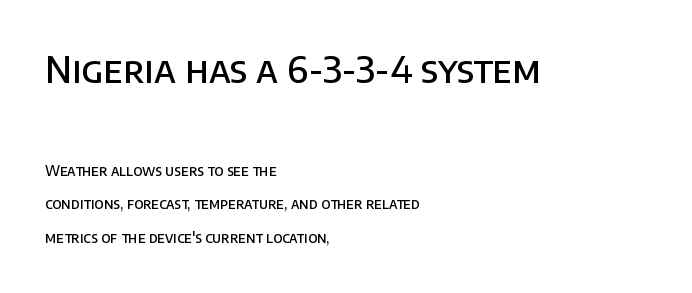
{"serif": "no", "italic": "no", "bold": "semi", "weight": "semibold", "width": "normal", "stroke_contrast": "low", "x_height": "large", "monospaced": "no", "underline": "no", "align": "left", "line_spacing": "loose", "line_spacing_ratio": 2.41, "letter_spacing": "normal", "letter_spacing_em": 0.0, "larger_block": "first", "size_ratio": 2.57, "glyph_px": 36}
